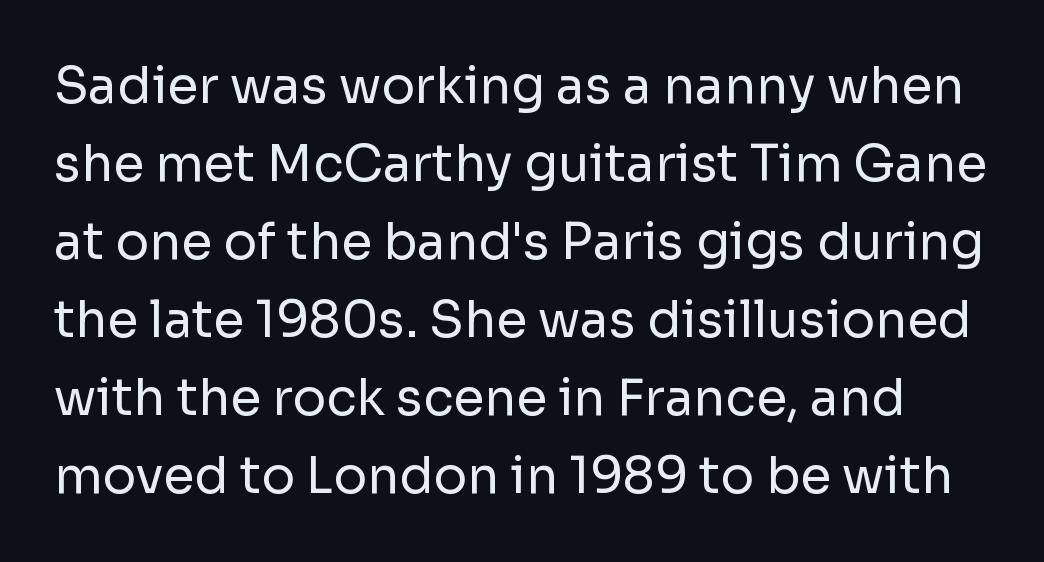
{"serif": "no", "italic": "no", "bold": "no", "weight": "regular", "width": "normal", "stroke_contrast": "low", "x_height": "medium", "monospaced": "no", "underline": "no", "line_spacing": "normal", "line_spacing_ratio": 1.56, "letter_spacing": "normal", "letter_spacing_em": 0.0, "glyph_px": 50}
